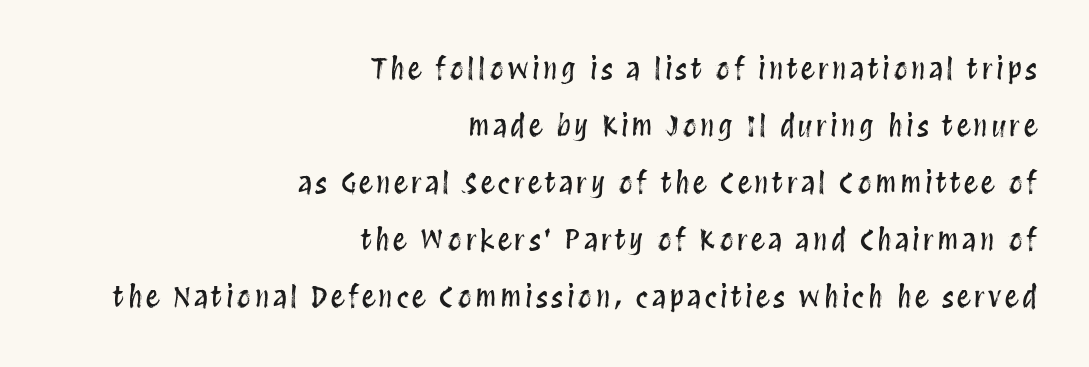
{"italic": "no", "width": "condensed", "stroke_contrast": "medium", "x_height": "large", "monospaced": "no", "underline": "no", "align": "right", "line_spacing": "loose", "line_spacing_ratio": 2.04, "glyph_px": 28}
